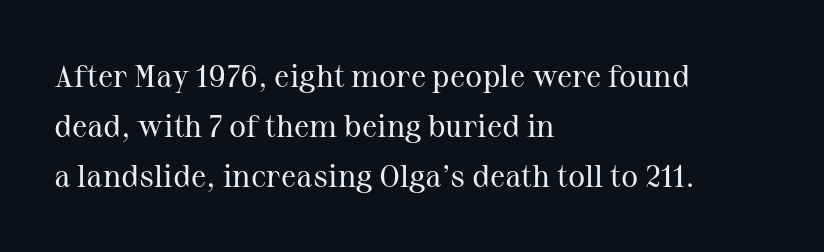
The image shows 32 px regular-weight serif type, upright; set left-aligned, normal line spacing (1.56x), normal letter spacing, not underlined; medium stroke contrast and a medium x-height.
